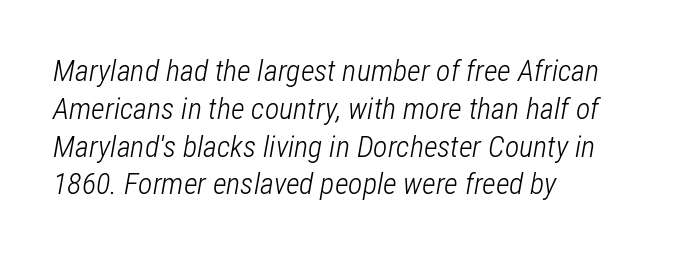
{"italic": "yes", "lean": "right", "slant_degrees": 12, "bold": "no", "weight": "light", "width": "condensed", "stroke_contrast": "low", "x_height": "medium", "monospaced": "no", "underline": "no", "align": "left", "line_spacing": "normal", "line_spacing_ratio": 1.26, "letter_spacing": "normal", "letter_spacing_em": 0.0, "glyph_px": 30}
